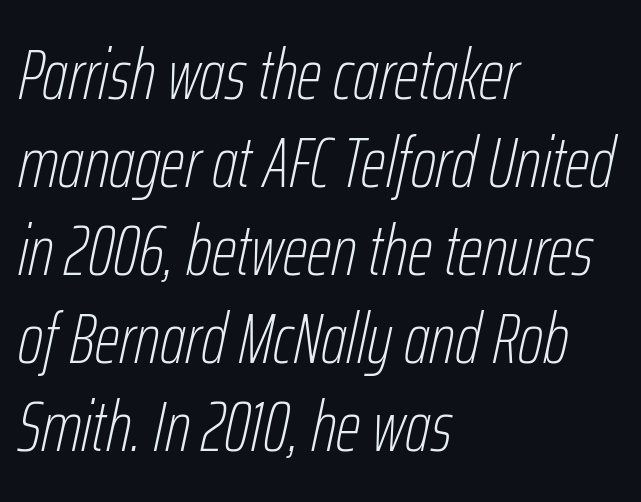
{"italic": "yes", "lean": "right", "slant_degrees": 12, "bold": "no", "weight": "thin", "width": "condensed", "stroke_contrast": "low", "x_height": "medium", "monospaced": "no", "underline": "no", "align": "left", "line_spacing_ratio": 1.24, "letter_spacing": "normal", "letter_spacing_em": 0.0, "glyph_px": 71}
